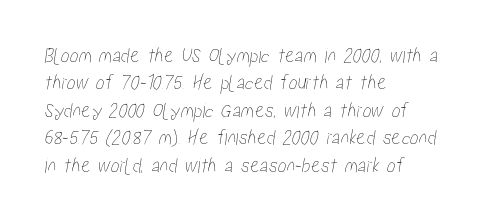
Q: Is the text underlined? A: No.
Q: How is the paragraph aligned? A: Left-aligned.
Q: Is the spacing between letters normal or unusually wide? A: Normal.
Q: Is the spacing between lines tight, normal or loose? A: Normal.
